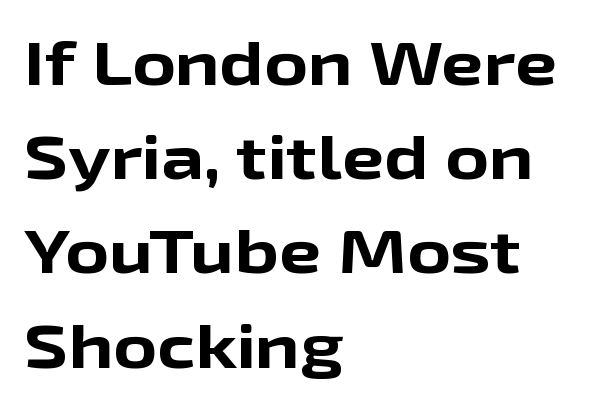
The image shows 60 px bold, wide sans-serif type, upright; set left-aligned, normal line spacing (1.57x), normal letter spacing, not underlined; low stroke contrast and a medium x-height.
